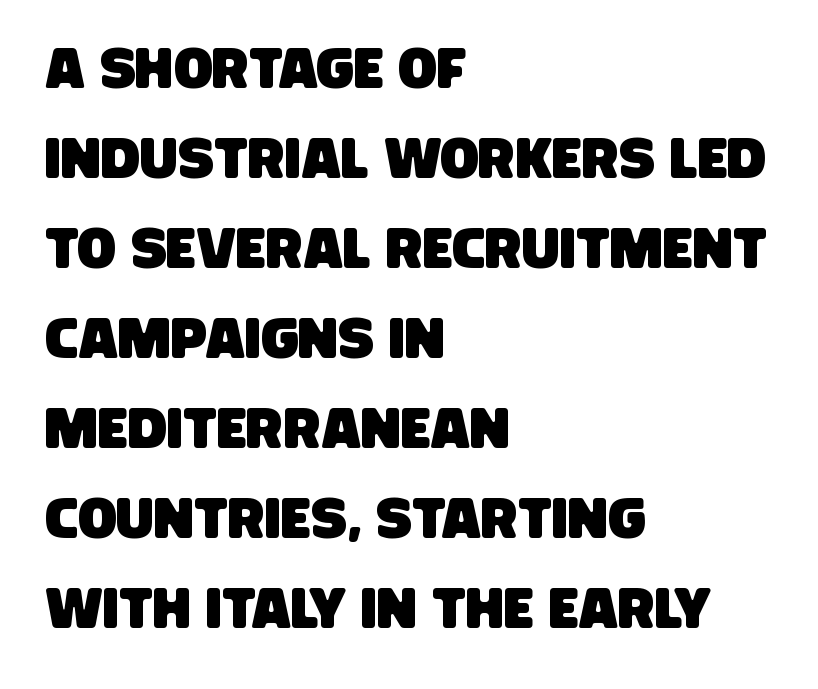
The image shows 57 px condensed sans-serif type; set left-aligned, normal line spacing (1.58x), normal letter spacing, not underlined; low stroke contrast and a large x-height.
